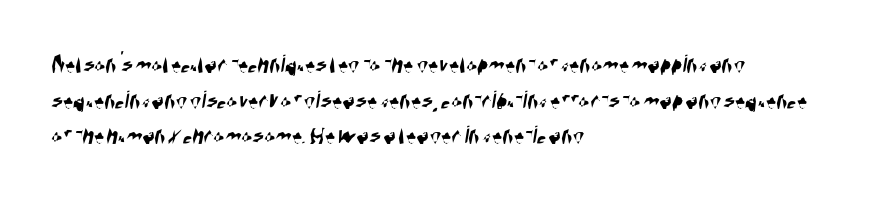
Underlining? Definitely not there. Line starts are locked; line ends wander. This rendering leaves character spacing at its baseline value. Evenly set lines give the paragraph a standard silhouette.
